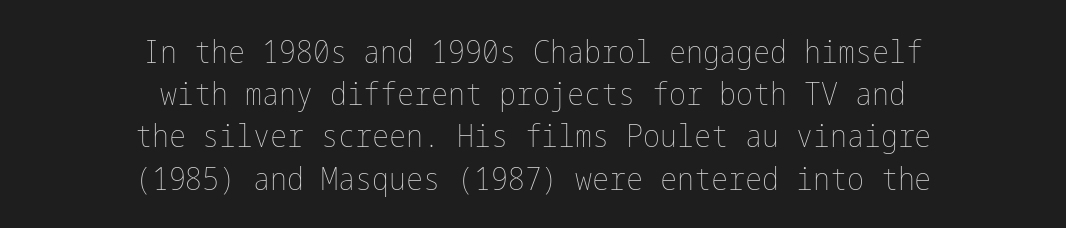
Observe the ordinary spacing: letters are neighbours, not strangers. Compared with a typical body face, this is equally light or lighter still. The leading is moderate, giving the passage an even texture. The whitespace from short lines is split evenly between both sides. This is the regular roman posture of the typeface.
